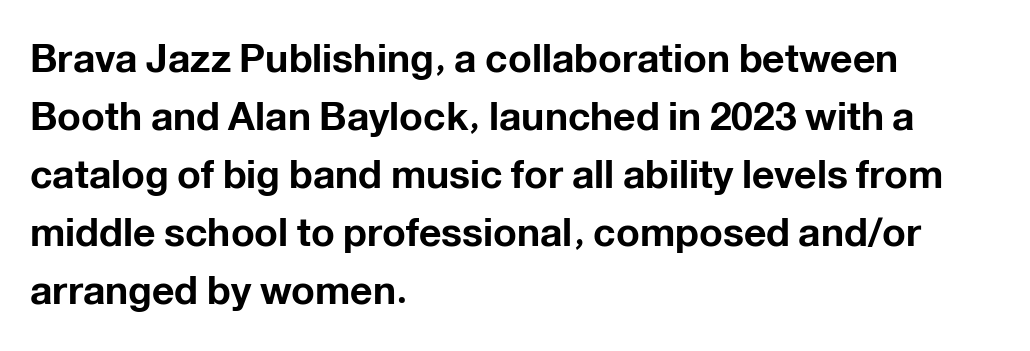
Q: Is the text bold? A: Yes.
Q: Is the text italic (slanted)? A: No, it is upright.
Q: Is the typeface a serif or a sans-serif typeface? A: Sans-serif.
Q: Is the text underlined? A: No.
Q: How is the paragraph aligned? A: Left-aligned.
Q: Is the spacing between letters normal or unusually wide? A: Normal.
Q: Is the spacing between lines tight, normal or loose? A: Normal.
Q: Width (condensed, normal, or wide)? A: Normal.
Q: Stroke contrast? A: Low.
Q: x-height? A: Medium.
Q: Monospaced? A: No.
